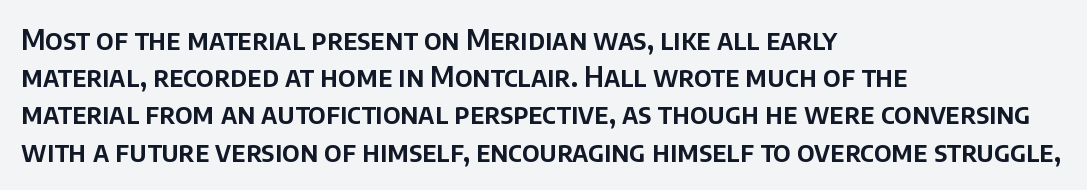
Q: Is the text italic (slanted)? A: No, it is upright.
Q: Is the typeface a serif or a sans-serif typeface? A: Sans-serif.
Q: Is the text underlined? A: No.
Q: How is the paragraph aligned? A: Left-aligned.
Q: Is the spacing between letters normal or unusually wide? A: Normal.
Q: Is the spacing between lines tight, normal or loose? A: Normal.
Q: Width (condensed, normal, or wide)? A: Normal.
Q: Stroke contrast? A: Low.
Q: x-height? A: Large.
Q: Monospaced? A: No.
